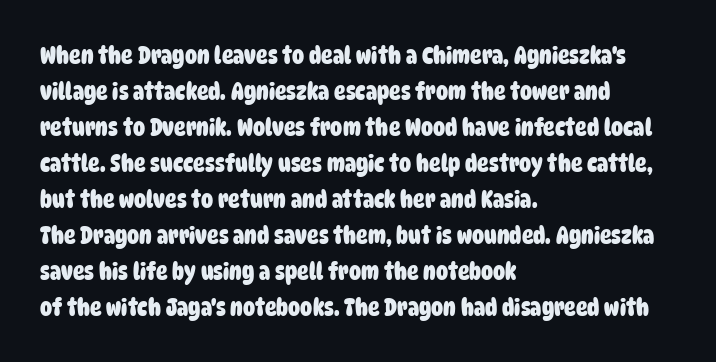
Letter spacing: default. A bare baseline throughout the passage. Each new line begins a customary step beneath the previous one. Which margin do the lines hug? The left one — the right edge is uneven.
